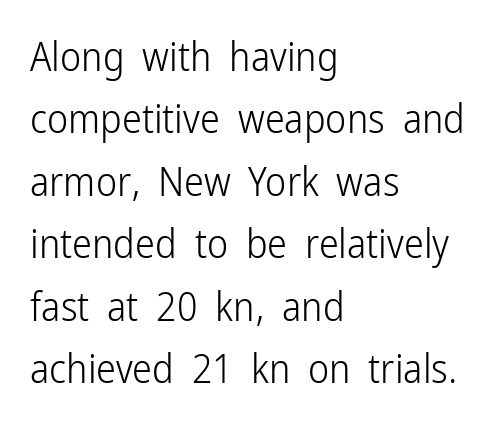
Q: Is the text bold? A: No.
Q: Is the text italic (slanted)? A: No, it is upright.
Q: Is the typeface a serif or a sans-serif typeface? A: Sans-serif.
Q: Is the text underlined? A: No.
Q: How is the paragraph aligned? A: Left-aligned.
Q: Is the spacing between letters normal or unusually wide? A: Normal.
Q: Is the spacing between lines tight, normal or loose? A: Normal.
Q: Width (condensed, normal, or wide)? A: Condensed.
Q: Stroke contrast? A: Low.
Q: x-height? A: Medium.
Q: Monospaced? A: No.
